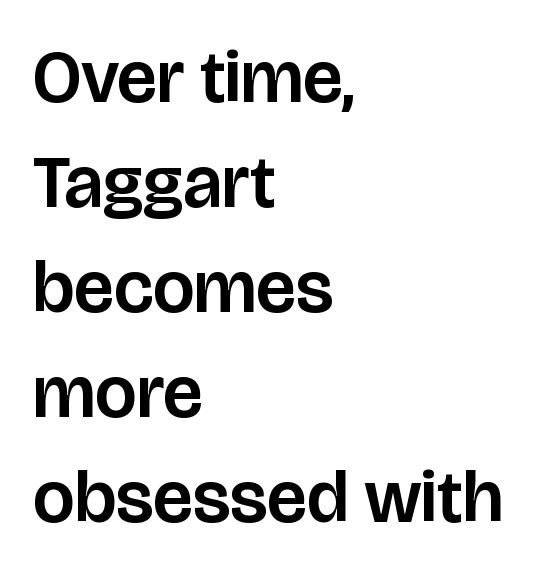
Line spacing here is normal. Spacing verdict: proportional, widths tailored to each character. A typesetter would mark this as roman, not italic. Bare-footed words on every line.
